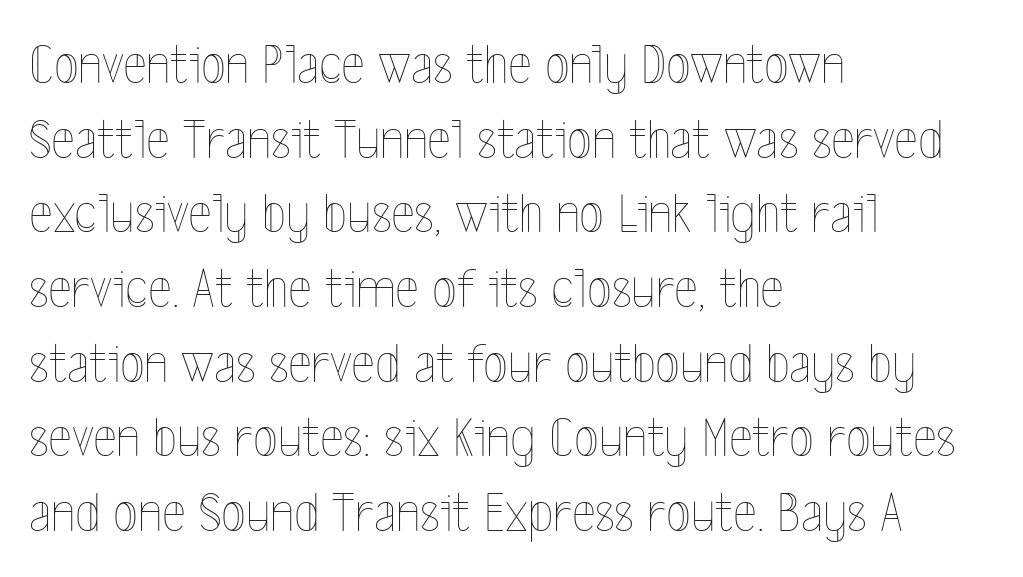
Each row of text sits above clean, open space. Line spacing here is normal. Posture: straight, roman, zero tilt. The font sits on the lighter half of the weight spectrum, regular included. Between one letter and the next there's only the usual sliver of space.
